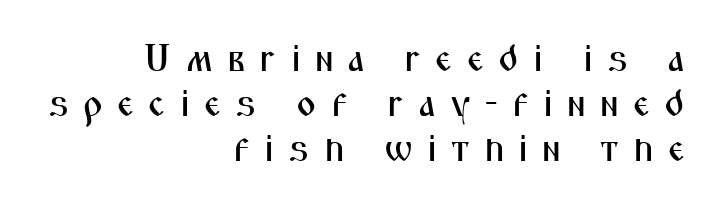
Tracking value appears strongly positive — letters spread wide. Notice how the passage keeps a crisp vertical edge on the right only. The lettering holds an erect, upright posture throughout. The space directly below the letters is spotless.
